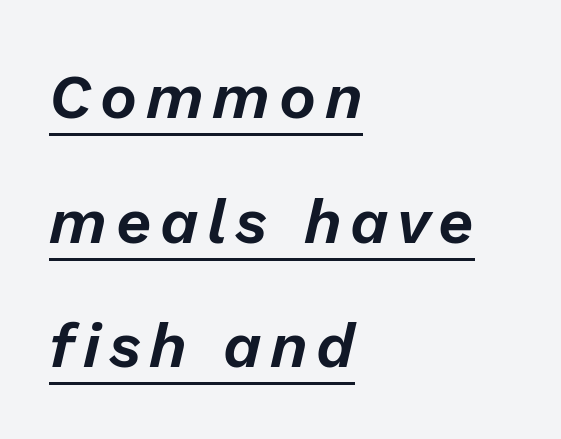
The image shows 62 px text type, italic (leaning right); set left-aligned, loose line spacing (2.01x), underlined; low stroke contrast and a medium x-height.
